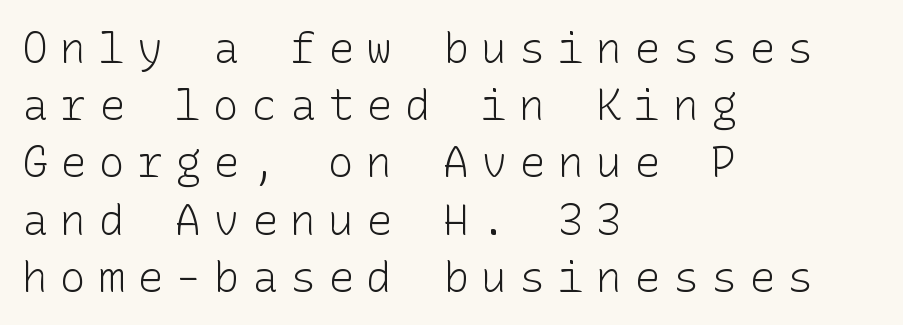
The image shows 43 px light sans-serif type, upright; set left-aligned, normal line spacing (1.33x), unusually wide letter spacing (+0.29 em), not underlined; low stroke contrast and a medium x-height.
